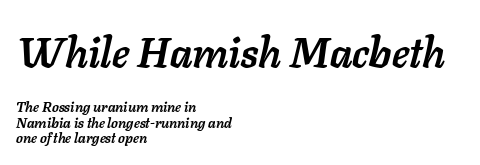
The image shows 41 px semibold type, italic (leaning right); set left-aligned, tight line spacing (1.11x), normal letter spacing, not underlined; the first (top) block is 2.93x larger; low stroke contrast and a medium x-height.
